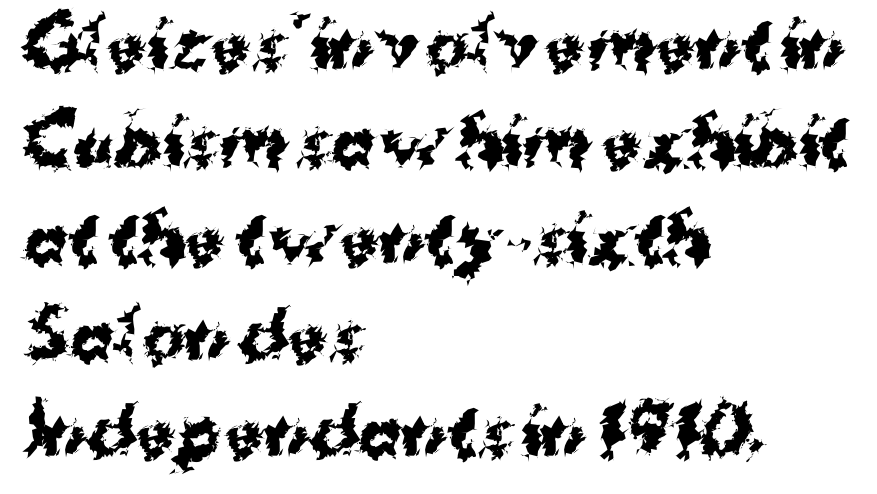
The letters advance in unequal steps, a hallmark of proportional type. Stroke terminals: plain, sans-serif. The characters look thick and weighty, a clear bold. The horizontal fit of the characters is conventional and even.
